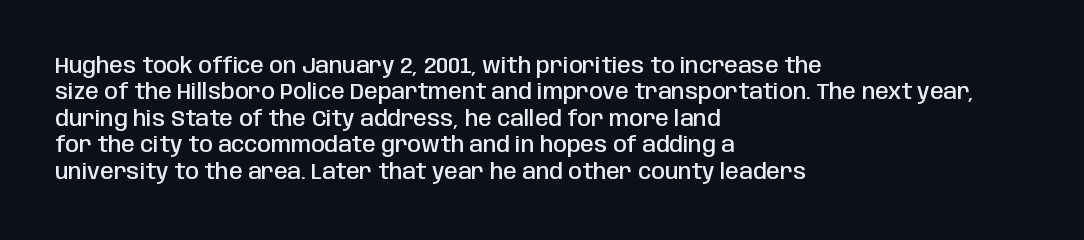
In terms of posture, this sample is upright. Does the copy run flush right? No — it runs flush left. Each word holds together tightly as a unit, with standard inter-letter gaps. Just letters on the line, the space beneath them empty. On the weight axis this lands at semibold, roughly 600.
